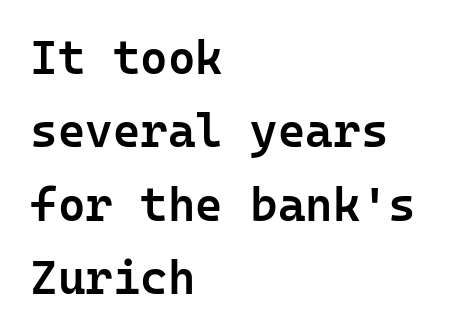
Regarding serifs, this sample does without them. The type is set solid horizontally, with unmodified tracking. Bold? Not quite — semibold, heavier than regular but stopping short. The zone under the glyphs is completely vacant.
